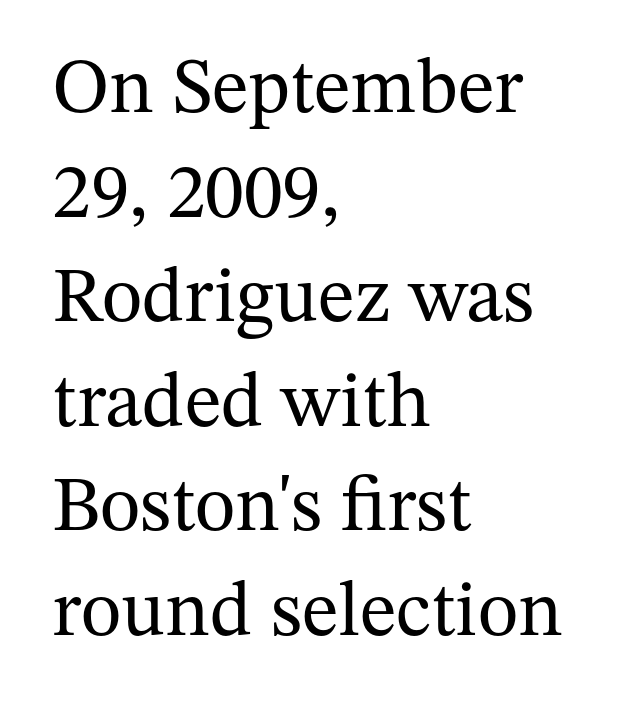
The image shows 78 px regular-weight serif type, upright; set left-aligned, normal line spacing (1.34x), normal letter spacing, not underlined; medium stroke contrast and a medium x-height.
